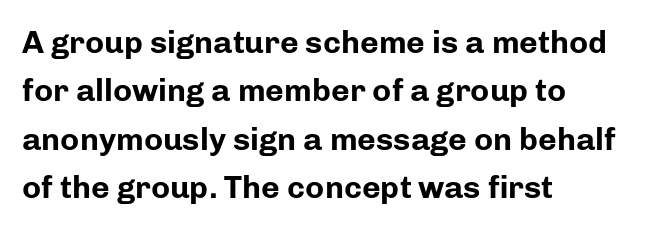
This sample keeps an unexceptional amount of space between lines. Nobody drew a line under any word here. The face used here is rendered with its standard letterfit. The font family rendered here belongs to the sans-serif group.
